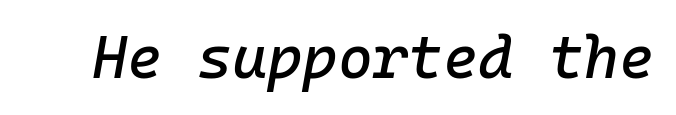
The rendering uses typewriter-style spacing with identical character cells. Notice how the stems are inclined rather than vertical — that's the hallmark of italics. The passage shown is not underscored anywhere. Honestly, the letter spacing is just normal — you wouldn't notice it.
